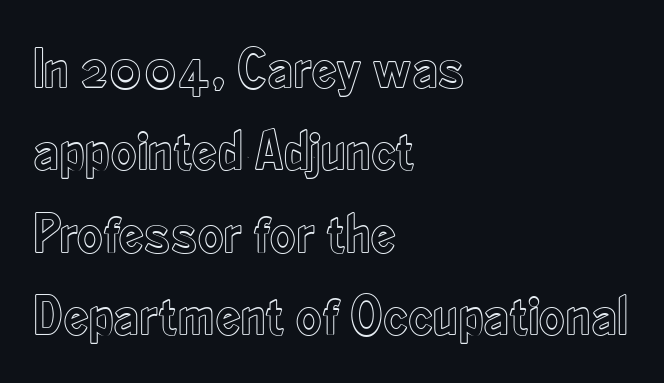
Q: Is the text italic (slanted)? A: No, it is upright.
Q: Is the text underlined? A: No.
Q: How is the paragraph aligned? A: Left-aligned.
Q: Is the spacing between letters normal or unusually wide? A: Normal.
Q: Is the spacing between lines tight, normal or loose? A: Normal.
Q: Width (condensed, normal, or wide)? A: Condensed.
Q: x-height? A: Small.
Q: Monospaced? A: No.
